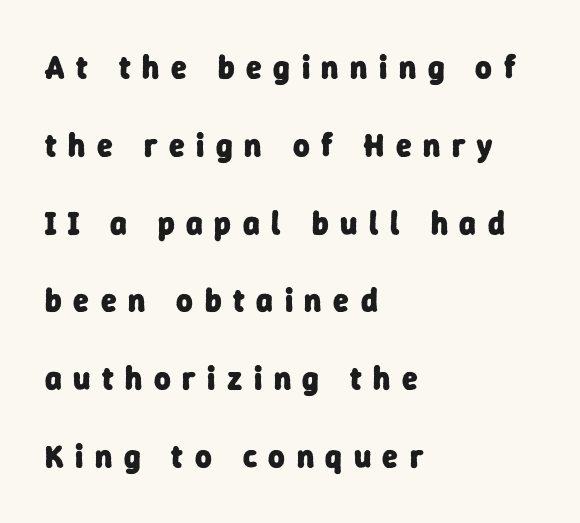
Q: Is the text bold? A: Yes.
Q: Is the typeface a serif or a sans-serif typeface? A: Sans-serif.
Q: Is the text underlined? A: No.
Q: How is the paragraph aligned? A: Left-aligned.
Q: Is the spacing between letters normal or unusually wide? A: Unusually wide.
Q: Is the spacing between lines tight, normal or loose? A: Loose.
Q: Width (condensed, normal, or wide)? A: Normal.
Q: Stroke contrast? A: Low.
Q: x-height? A: Medium.
Q: Monospaced? A: No.
